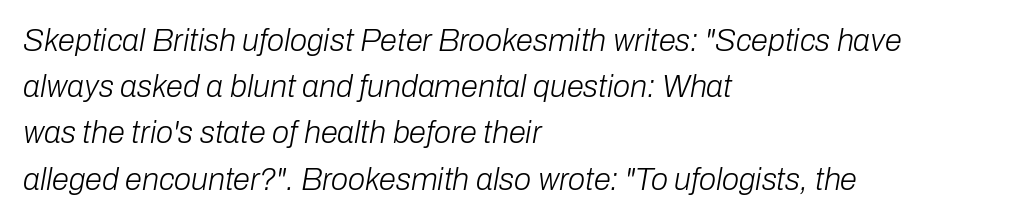
The image shows 31 px light type, italic (leaning right); set left-aligned, normal line spacing (1.49x), normal letter spacing, not underlined; low stroke contrast and a medium x-height.
